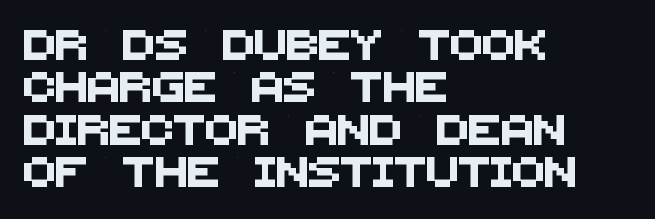
Nothing unusual about the tracking: characters are spaced as the font intends. This rendering uses left alignment, leaving the right contour irregular. Check where the strokes stop: nothing finishes them off — pure sans. Compared with typical paragraphs, the rows here are spaced about the same.
